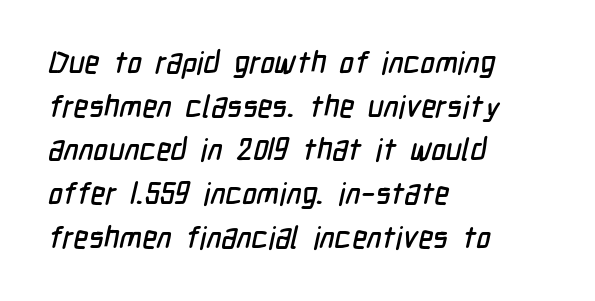
The rendering keeps characters at their native spacing. If you drew a ruler down the left edge, every line would touch it. Character widths vary here, with narrow letters taking less room than wide ones. No feet cap the strokes, marking this as sans-serif type. The rows are spaced the way most documents space them.
